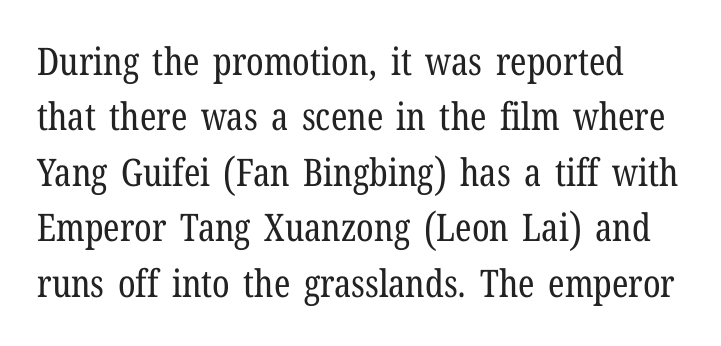
{"serif": "yes", "italic": "no", "bold": "no", "weight": "regular", "width": "condensed", "stroke_contrast": "low", "x_height": "medium", "monospaced": "no", "underline": "no", "line_spacing": "normal", "line_spacing_ratio": 1.46, "letter_spacing": "normal", "letter_spacing_em": 0.0, "glyph_px": 38}
